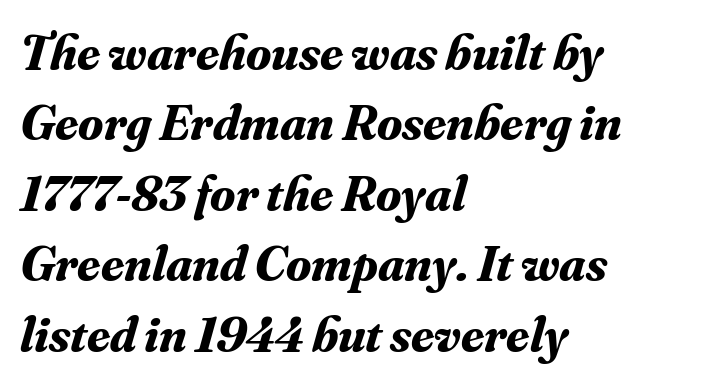
{"serif": "yes", "italic": "yes", "lean": "right", "slant_degrees": 16, "bold": "yes", "weight": "bold", "width": "normal", "stroke_contrast": "medium", "x_height": "small", "monospaced": "no", "underline": "no", "align": "left", "line_spacing": "normal", "line_spacing_ratio": 1.38, "letter_spacing": "normal", "letter_spacing_em": 0.0, "glyph_px": 51}
